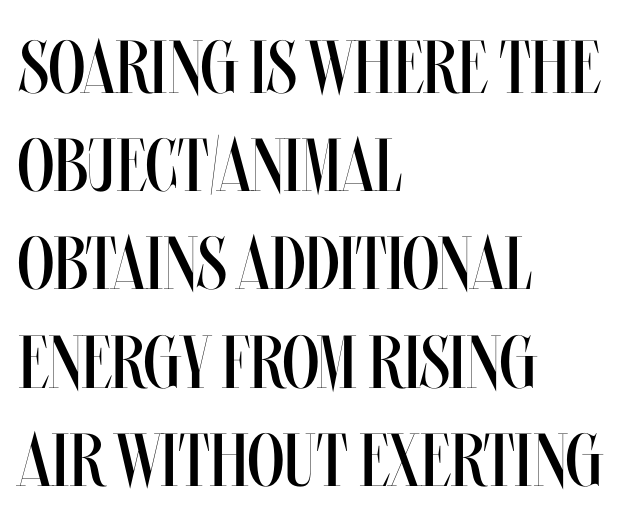
{"italic": "no", "bold": "no", "weight": "regular", "width": "condensed", "stroke_contrast": "medium", "x_height": "large", "monospaced": "no", "underline": "no", "align": "left", "line_spacing": "normal", "line_spacing_ratio": 1.31, "letter_spacing": "normal", "letter_spacing_em": 0.0, "glyph_px": 75}
